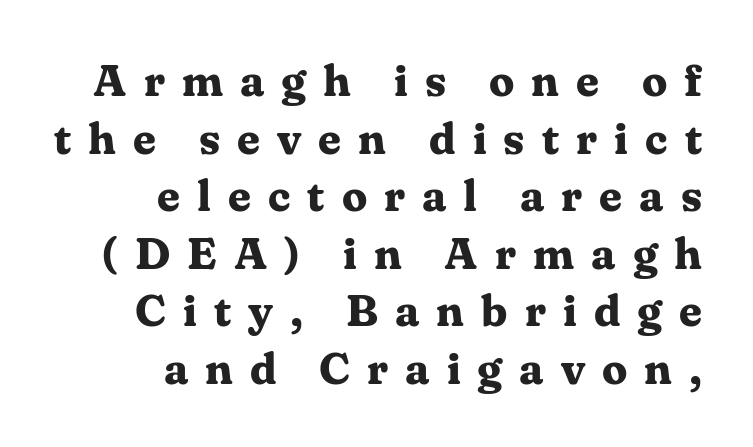
The image shows 45 px bold serif type, upright; set right-aligned, normal line spacing (1.28x), unusually wide letter spacing (+0.38 em), not underlined; medium stroke contrast and a medium x-height.
